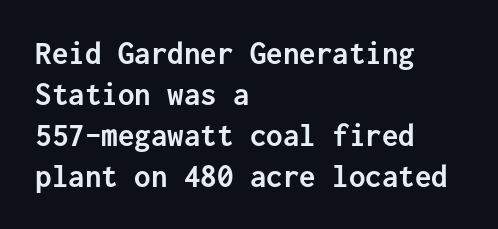
Nothing unusual about the tracking: characters are spaced as the font intends. The face used here is monospaced, like something from a code editor. The type sits square on the baseline with zero lean. Has an underline been added? It has not. Visually the block forms a straight wall on the left and a jagged coastline on the right. A dark, heavy texture on the line: the type is bold.
